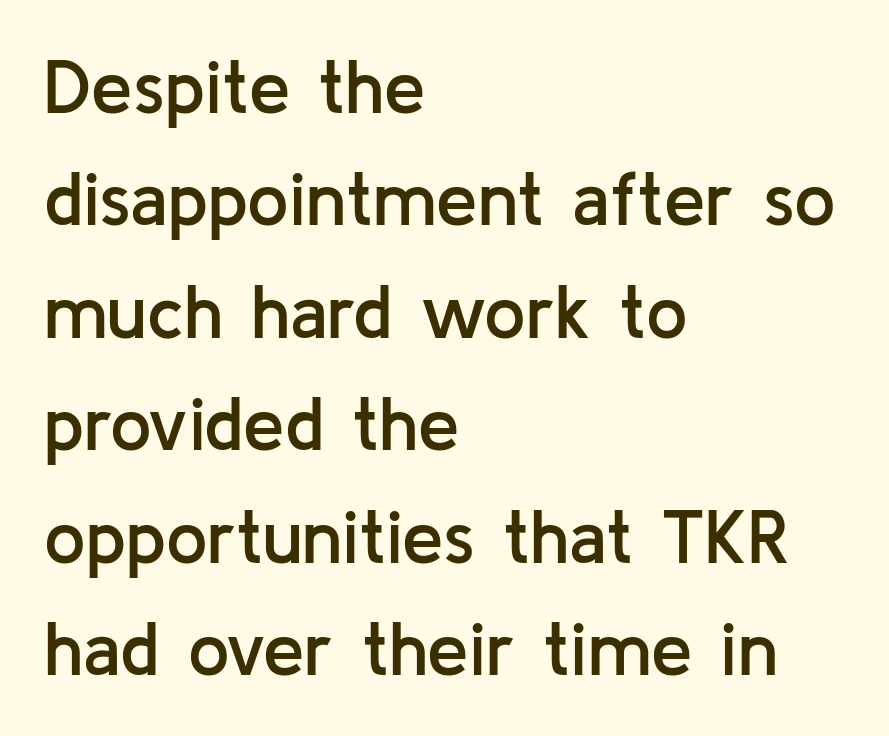
The image shows 74 px semibold sans-serif type, upright; set left-aligned, normal line spacing (1.52x), normal letter spacing, not underlined; low stroke contrast and a medium x-height.
